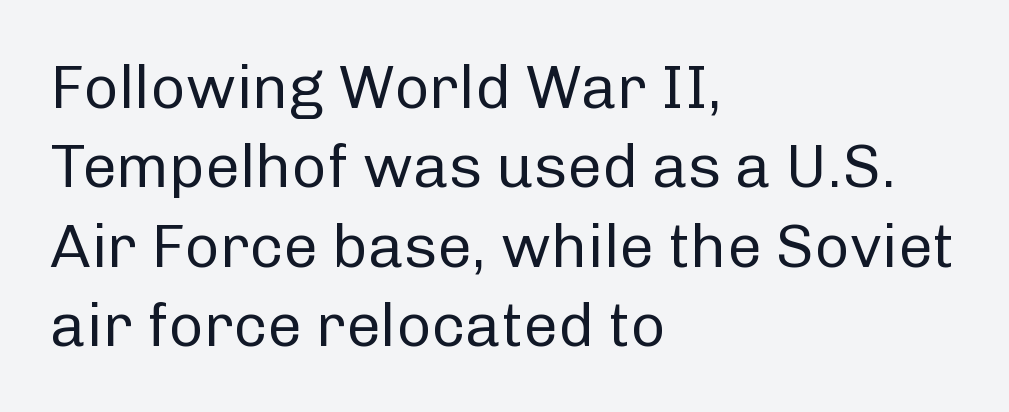
Underlining? Definitely not there. Spacing verdict: proportional, widths tailored to each character. Typographically, this falls in the sans-serif category. No italicization has been applied; the sample stays upright. Line starts are locked; line ends wander.
